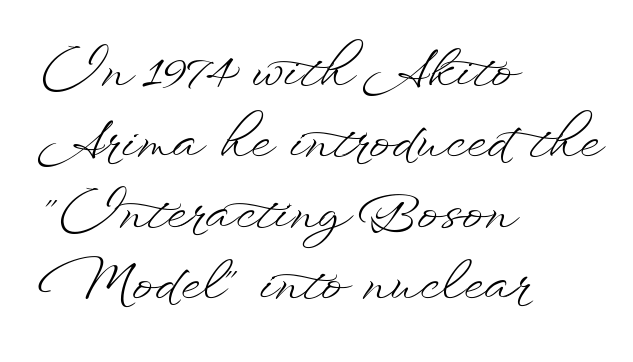
Q: Is the text bold? A: No.
Q: Is the text italic (slanted)? A: Yes.
Q: Is the text underlined? A: No.
Q: How is the paragraph aligned? A: Left-aligned.
Q: Is the spacing between letters normal or unusually wide? A: Normal.
Q: Is the spacing between lines tight, normal or loose? A: Normal.
Q: Width (condensed, normal, or wide)? A: Wide.
Q: Stroke contrast? A: Low.
Q: x-height? A: Small.
Q: Monospaced? A: No.
